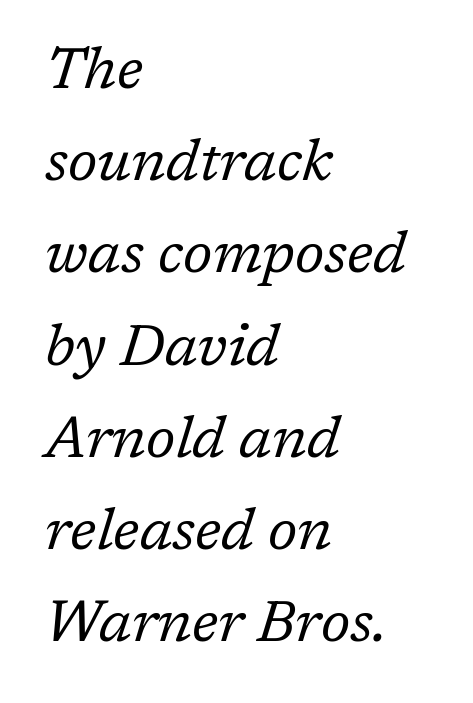
The image shows 58 px regular-weight serif type, italic (leaning right); set left-aligned, normal line spacing (1.59x), normal letter spacing, not underlined; low stroke contrast and a medium x-height.
